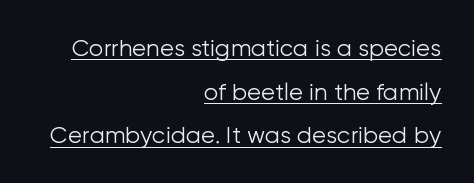
Compared with undecorated copy, this sample adds a rule below the words. Characters remain perfectly vertical along every line. The passage is arranged like a letterhead date or caption credit — flush right. The horizontal fit of the characters is conventional and even. Line spacing here is loose.
